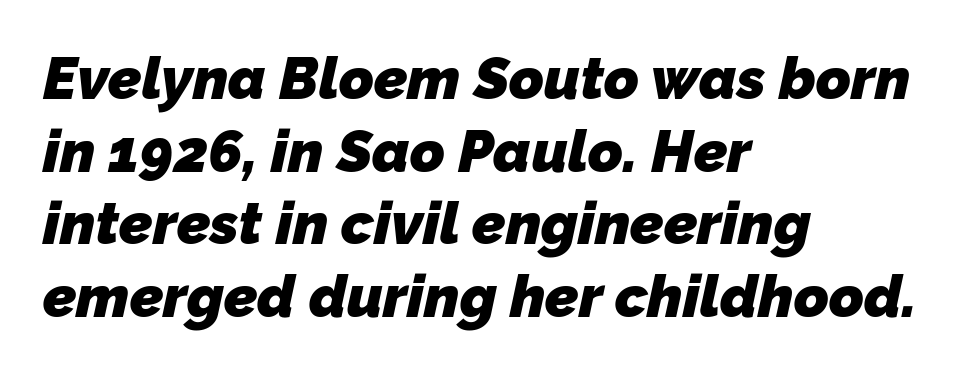
Heft: maximum for text — a bold. You could call the tracking neutral — neither tight nor loose. The glyphs are unaccompanied by any horizontal stroke below them. Layout note: lines flush left. The characters display no serif detailing; their extremities are plain.
